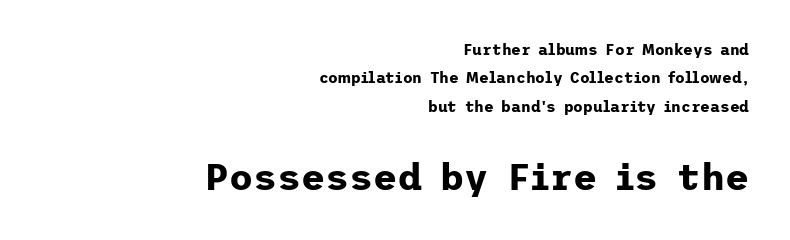
{"serif": "no", "italic": "no", "bold": "yes", "weight": "bold", "width": "normal", "stroke_contrast": "low", "x_height": "medium", "underline": "no", "align": "right", "line_spacing": "loose", "line_spacing_ratio": 1.9, "letter_spacing": "normal", "letter_spacing_em": 0.0, "larger_block": "second", "size_ratio": 2.47, "glyph_px": 37}
